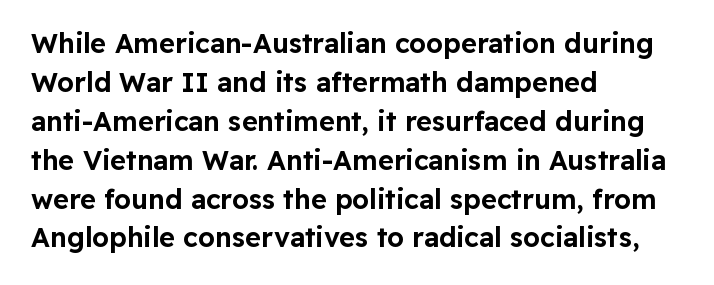
This block has exactly the height ordinary leading produces. The specimen reads as upright at a glance. Letters rest on an invisible, unmarked baseline. Compared with typical body copy, the letter spacing here is the same.
